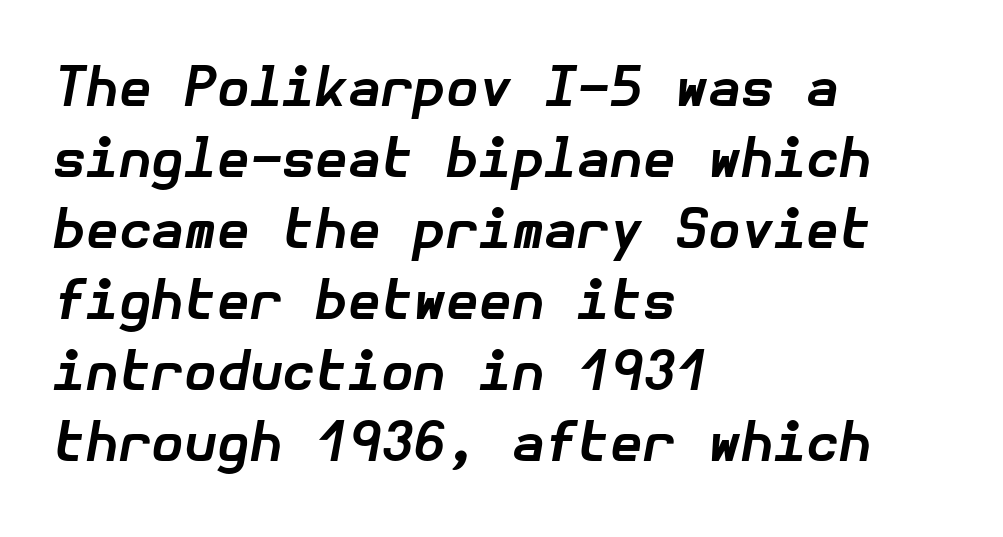
Q: Is the text bold? A: Yes.
Q: Is the text italic (slanted)? A: Yes, it leans right by about 10 degrees.
Q: Is the text underlined? A: No.
Q: How is the paragraph aligned? A: Left-aligned.
Q: Is the spacing between letters normal or unusually wide? A: Normal.
Q: Is the spacing between lines tight, normal or loose? A: Normal.
Q: Width (condensed, normal, or wide)? A: Normal.
Q: Stroke contrast? A: Low.
Q: x-height? A: Medium.
